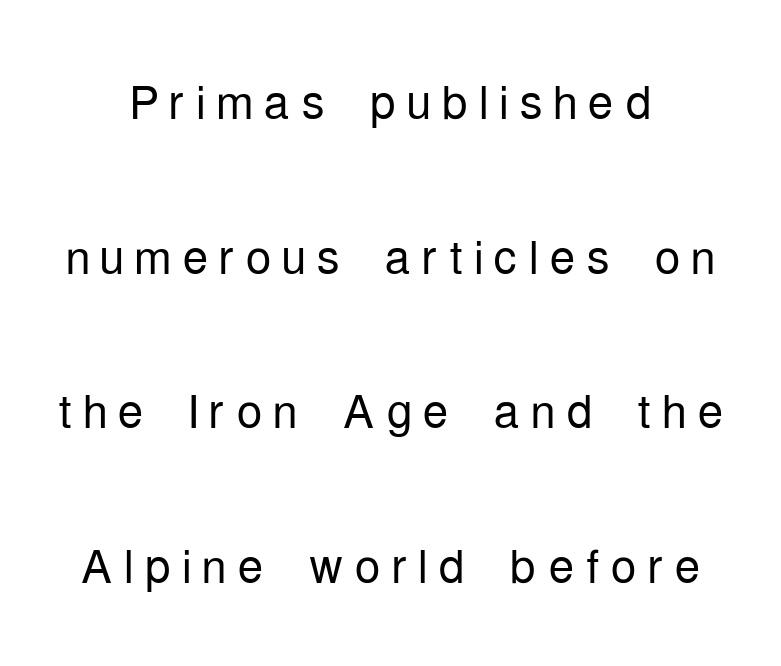
Q: Is the text bold? A: No.
Q: Is the text italic (slanted)? A: No, it is upright.
Q: Is the typeface a serif or a sans-serif typeface? A: Sans-serif.
Q: Is the text underlined? A: No.
Q: How is the paragraph aligned? A: Centered.
Q: Is the spacing between lines tight, normal or loose? A: Loose.
Q: Width (condensed, normal, or wide)? A: Condensed.
Q: Stroke contrast? A: Low.
Q: x-height? A: Medium.
Q: Monospaced? A: No.
